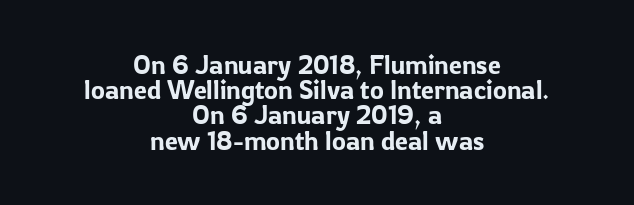
Q: Is the text italic (slanted)? A: No, it is upright.
Q: Is the text underlined? A: No.
Q: How is the paragraph aligned? A: Centered.
Q: Is the spacing between letters normal or unusually wide? A: Normal.
Q: Is the spacing between lines tight, normal or loose? A: Tight.
